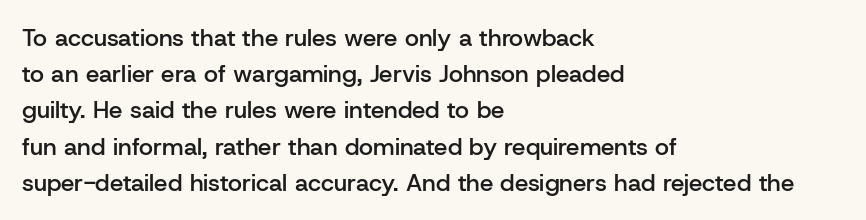
Q: Is the text bold? A: Semi-bold.
Q: Is the text italic (slanted)? A: No, it is upright.
Q: Is the text underlined? A: No.
Q: How is the paragraph aligned? A: Left-aligned.
Q: Is the spacing between letters normal or unusually wide? A: Normal.
Q: Is the spacing between lines tight, normal or loose? A: Normal.
